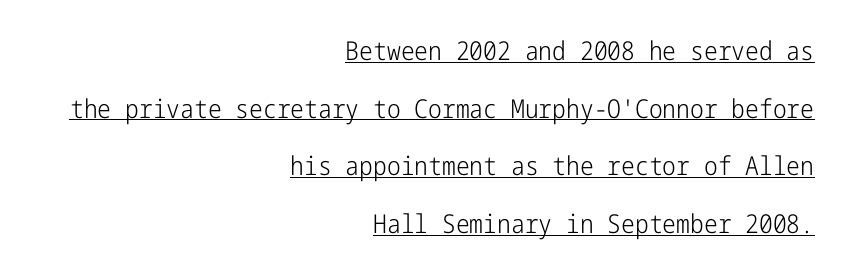
{"italic": "no", "bold": "no", "underline": "yes", "align": "right", "line_spacing": "loose", "line_spacing_ratio": 2.22, "letter_spacing": "normal", "letter_spacing_em": 0.0, "glyph_px": 26}
